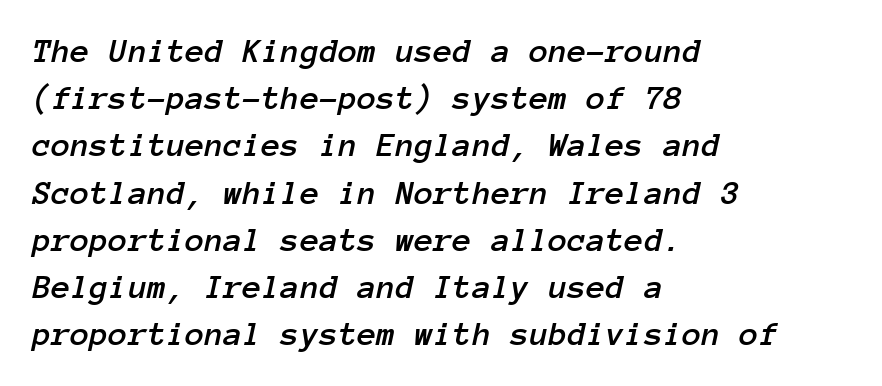
Q: Is the text italic (slanted)? A: Yes, it leans right by about 12 degrees.
Q: Is the text underlined? A: No.
Q: How is the paragraph aligned? A: Left-aligned.
Q: Is the spacing between letters normal or unusually wide? A: Normal.
Q: Is the spacing between lines tight, normal or loose? A: Normal.
Q: Width (condensed, normal, or wide)? A: Normal.
Q: Stroke contrast? A: Low.
Q: x-height? A: Medium.
Q: Monospaced? A: Yes.
